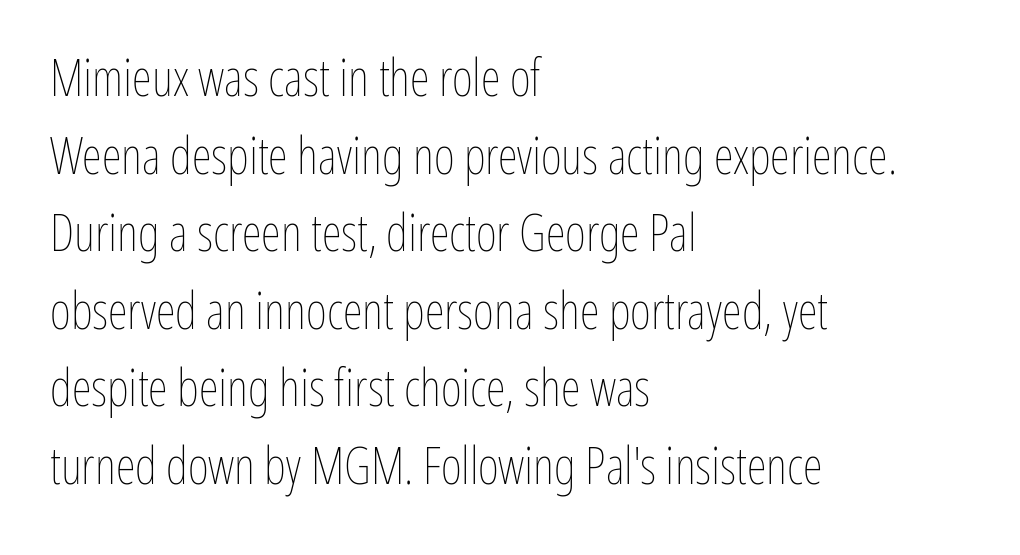
Q: Is the text bold? A: No.
Q: Is the text italic (slanted)? A: No, it is upright.
Q: Is the text underlined? A: No.
Q: How is the paragraph aligned? A: Left-aligned.
Q: Is the spacing between letters normal or unusually wide? A: Normal.
Q: Is the spacing between lines tight, normal or loose? A: Normal.
Q: Width (condensed, normal, or wide)? A: Condensed.
Q: Stroke contrast? A: Low.
Q: x-height? A: Medium.
Q: Monospaced? A: No.
